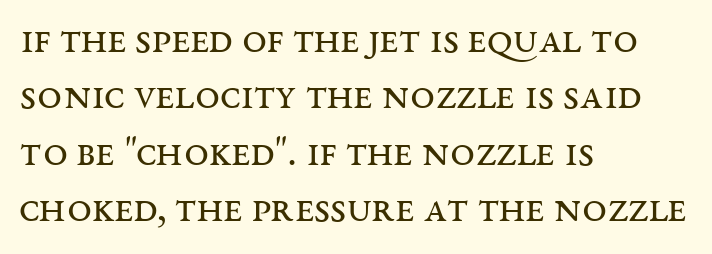
{"serif": "yes", "italic": "no", "bold": "no", "weight": "regular", "width": "wide", "stroke_contrast": "medium", "x_height": "large", "monospaced": "no", "underline": "no", "align": "left", "line_spacing": "normal", "line_spacing_ratio": 1.28, "letter_spacing": "normal", "letter_spacing_em": 0.0, "glyph_px": 44}
